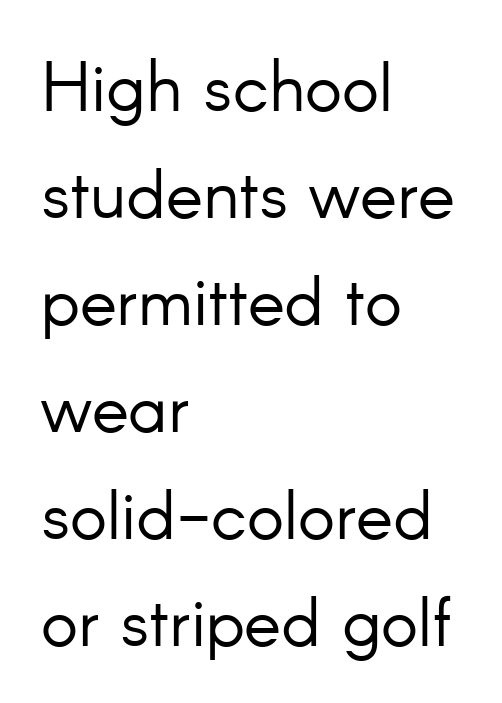
Q: Is the text bold? A: No.
Q: Is the text italic (slanted)? A: No, it is upright.
Q: Is the typeface a serif or a sans-serif typeface? A: Sans-serif.
Q: Is the text underlined? A: No.
Q: How is the paragraph aligned? A: Left-aligned.
Q: Is the spacing between letters normal or unusually wide? A: Normal.
Q: Is the spacing between lines tight, normal or loose? A: Normal.
Q: Width (condensed, normal, or wide)? A: Normal.
Q: Stroke contrast? A: Low.
Q: x-height? A: Small.
Q: Monospaced? A: No.
